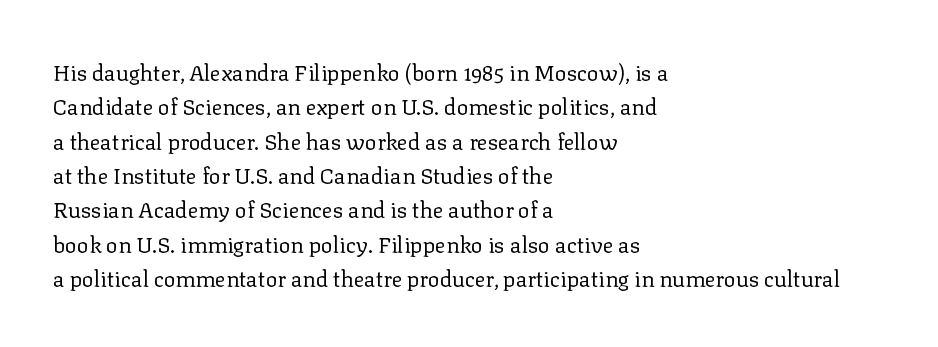
The specimen reads as upright at a glance. Is the stroke heavy? The answer is a plain regular-or-lighter. Clear beneath every line of the passage. Notice how descenders clear the ascenders below comfortably — that's standard leading.
